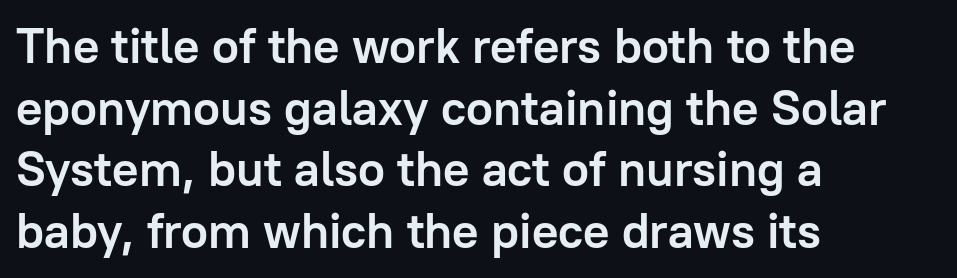
{"serif": "no", "italic": "no", "bold": "yes", "weight": "semibold", "width": "normal", "stroke_contrast": "low", "x_height": "medium", "monospaced": "no", "underline": "no", "align": "left", "line_spacing": "normal", "line_spacing_ratio": 1.26, "letter_spacing": "normal", "letter_spacing_em": 0.0, "glyph_px": 49}
